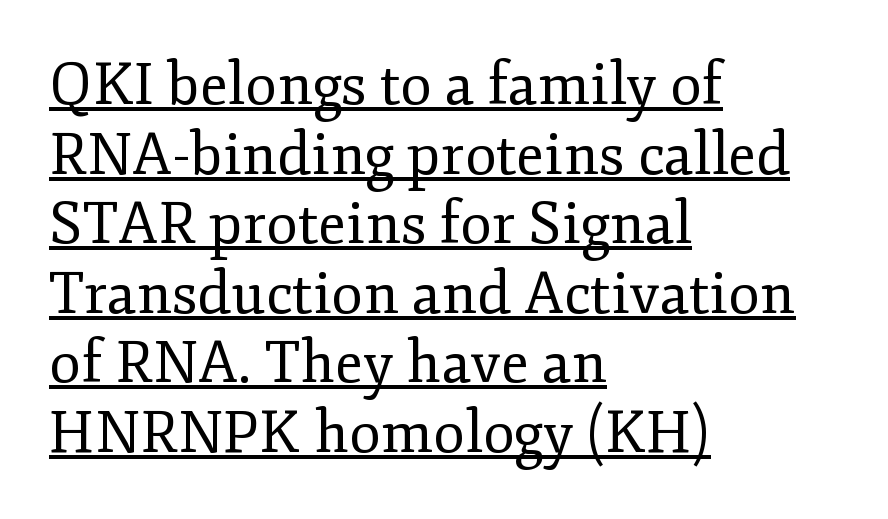
{"serif": "yes", "italic": "no", "bold": "no", "weight": "regular", "width": "normal", "stroke_contrast": "low", "x_height": "small", "monospaced": "no", "underline": "yes", "align": "left", "line_spacing_ratio": 1.2, "letter_spacing": "normal", "letter_spacing_em": 0.0, "glyph_px": 58}
